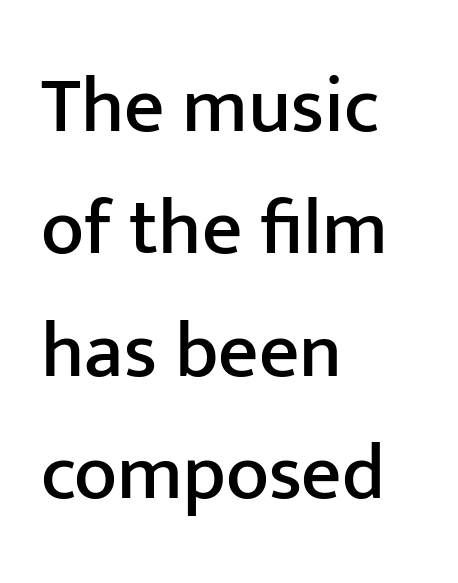
The image shows 79 px sans-serif type, upright; set left-aligned, normal line spacing (1.55x), normal letter spacing, not underlined; low stroke contrast and a medium x-height.
